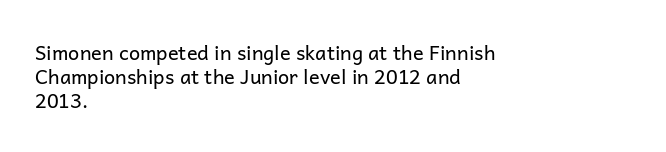
{"italic": "no", "bold": "no", "underline": "no", "align": "left", "line_spacing_ratio": 1.21, "letter_spacing": "normal", "letter_spacing_em": 0.0, "glyph_px": 20}
